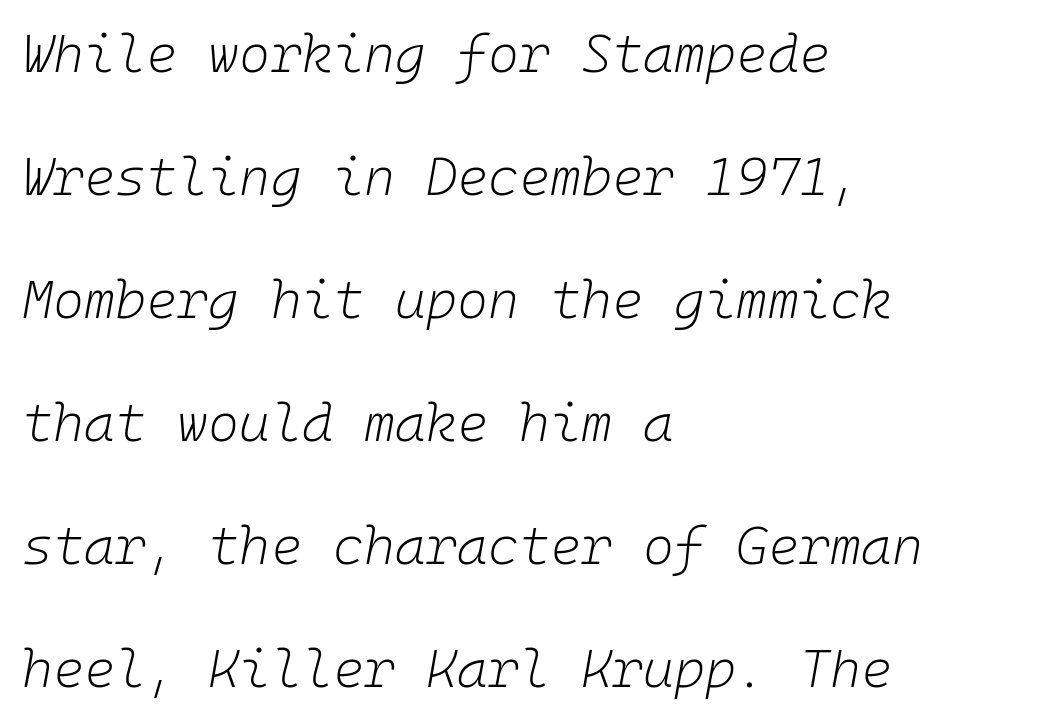
{"italic": "yes", "lean": "right", "slant_degrees": 10, "bold": "no", "weight": "light", "width": "normal", "stroke_contrast": "low", "x_height": "medium", "monospaced": "yes", "underline": "no", "align": "left", "line_spacing": "loose", "line_spacing_ratio": 2.32, "letter_spacing": "normal", "letter_spacing_em": 0.0, "glyph_px": 53}
